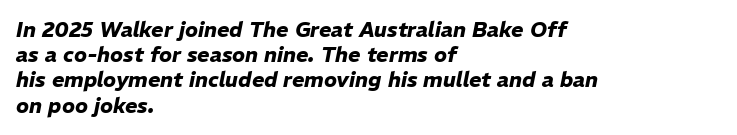
Q: Is the text bold? A: Yes.
Q: Is the text italic (slanted)? A: Yes, it leans right by about 11 degrees.
Q: Is the text underlined? A: No.
Q: How is the paragraph aligned? A: Left-aligned.
Q: Is the spacing between letters normal or unusually wide? A: Normal.
